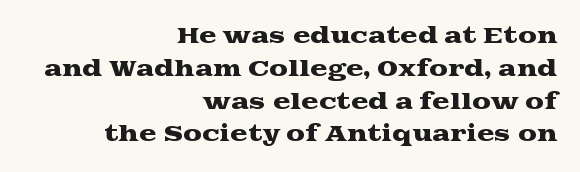
{"italic": "no", "underline": "no", "align": "right", "line_spacing": "normal", "line_spacing_ratio": 1.56, "letter_spacing": "normal", "letter_spacing_em": 0.0, "glyph_px": 21}
